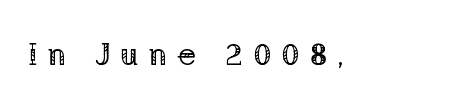
{"serif": "yes", "italic": "no", "bold": "no", "weight": "regular", "width": "normal", "stroke_contrast": "low", "x_height": "medium", "monospaced": "no", "underline": "no", "letter_spacing": "wide", "letter_spacing_em": 0.31, "glyph_px": 31}
